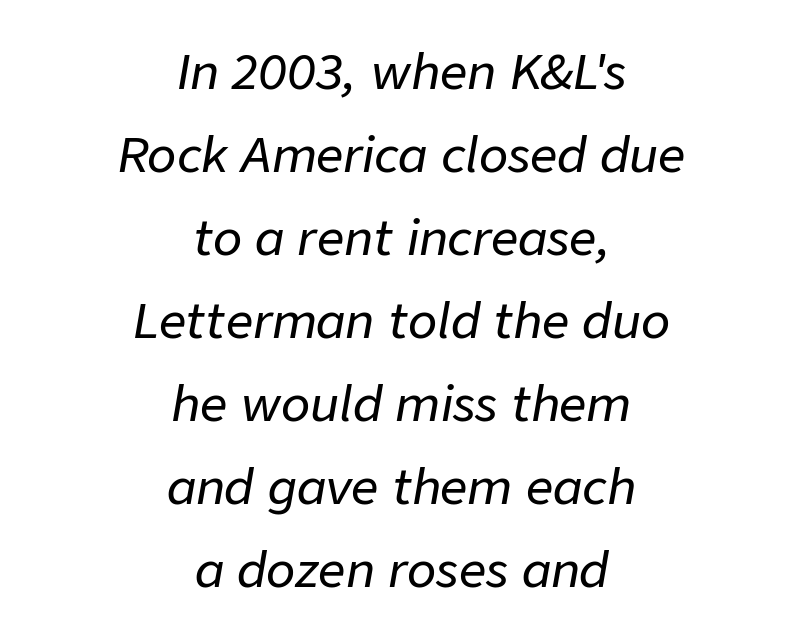
The image shows 48 px text type, italic (leaning right); set centered, line spacing 1.73x, normal letter spacing, not underlined; low stroke contrast and a medium x-height.
